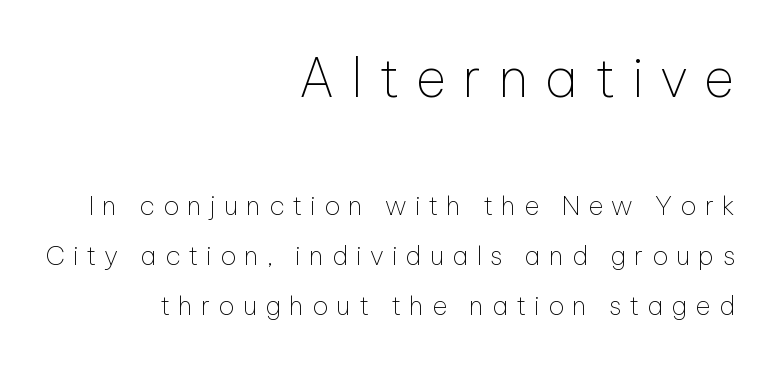
The block of text is sparse from top to bottom, with ample space between rows. Vertical strokes here are truly vertical. Note the varied advance widths — an 'i' is clearly narrower than an 'm'. Stems here are at most as thick as an everyday book face.
